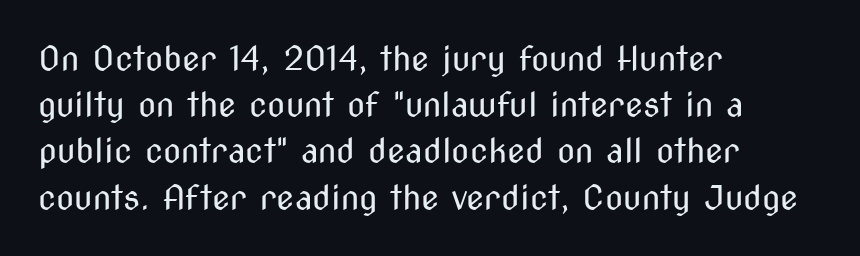
Q: Is the text bold? A: No.
Q: Is the text italic (slanted)? A: No, it is upright.
Q: Is the typeface a serif or a sans-serif typeface? A: Sans-serif.
Q: Is the text underlined? A: No.
Q: How is the paragraph aligned? A: Left-aligned.
Q: Is the spacing between letters normal or unusually wide? A: Normal.
Q: Is the spacing between lines tight, normal or loose? A: Normal.
Q: Width (condensed, normal, or wide)? A: Condensed.
Q: Stroke contrast? A: Medium.
Q: x-height? A: Medium.
Q: Monospaced? A: No.
